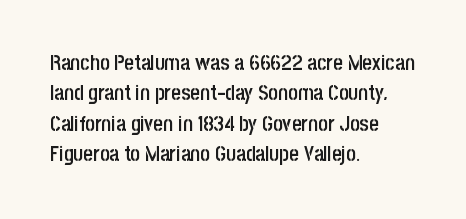
The image shows 21 px text type, upright; set left-aligned, normal line spacing (1.45x), normal letter spacing, not underlined.
